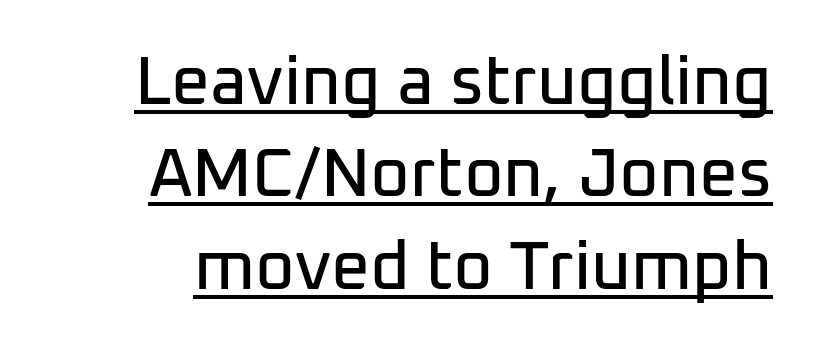
Q: Is the text italic (slanted)? A: No, it is upright.
Q: Is the typeface a serif or a sans-serif typeface? A: Sans-serif.
Q: Is the text underlined? A: Yes.
Q: Is the spacing between letters normal or unusually wide? A: Normal.
Q: Is the spacing between lines tight, normal or loose? A: Normal.
Q: Width (condensed, normal, or wide)? A: Normal.
Q: Stroke contrast? A: Low.
Q: x-height? A: Medium.
Q: Monospaced? A: No.
